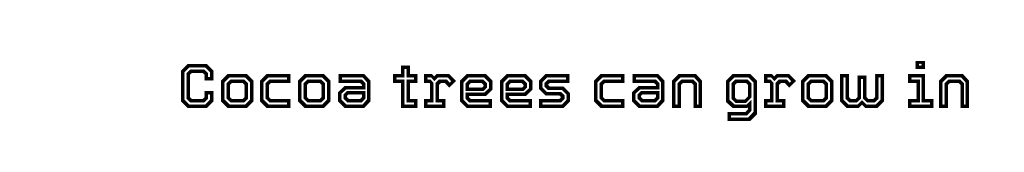
The image shows 63 px text type, upright; set normal letter spacing, not underlined; a medium x-height.
